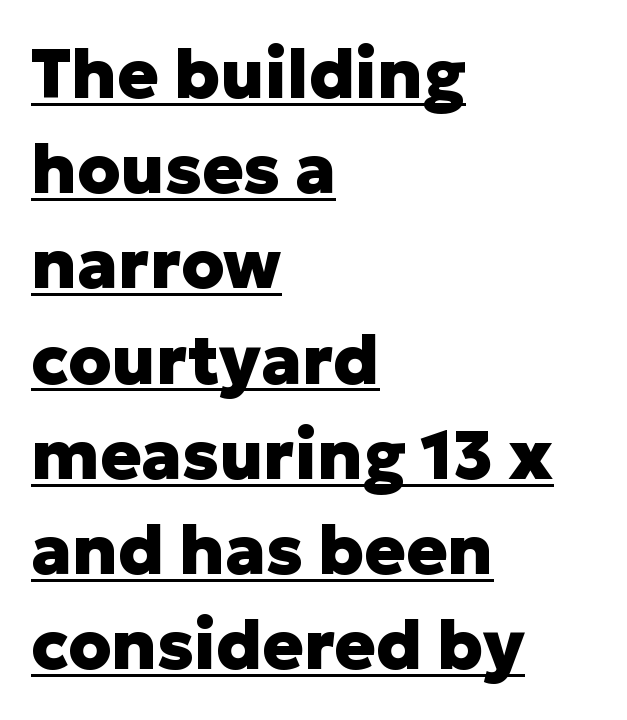
{"serif": "no", "italic": "no", "bold": "yes", "weight": "heavy", "width": "normal", "stroke_contrast": "low", "x_height": "medium", "monospaced": "no", "underline": "yes", "align": "left", "line_spacing": "normal", "line_spacing_ratio": 1.4, "letter_spacing": "normal", "letter_spacing_em": 0.0, "glyph_px": 68}
